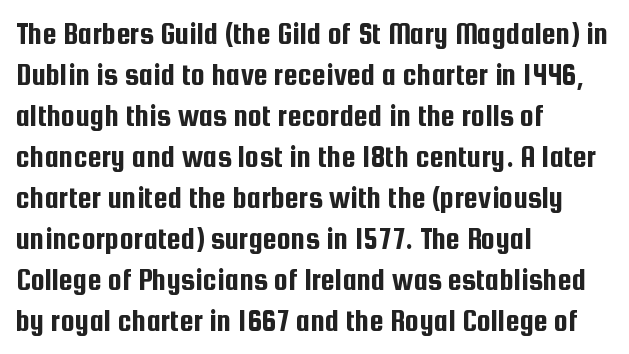
The image shows 32 px condensed sans-serif type, upright; set left-aligned, normal line spacing (1.28x), normal letter spacing, not underlined; low stroke contrast and a medium x-height.
